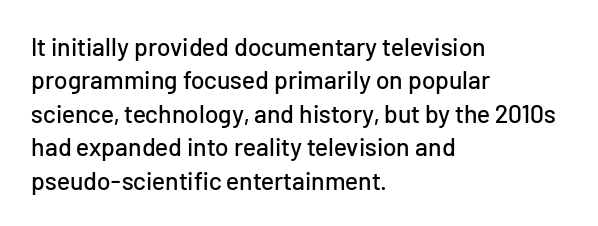
The image shows 25 px text type, upright; set left-aligned, normal line spacing (1.34x), normal letter spacing, not underlined.
